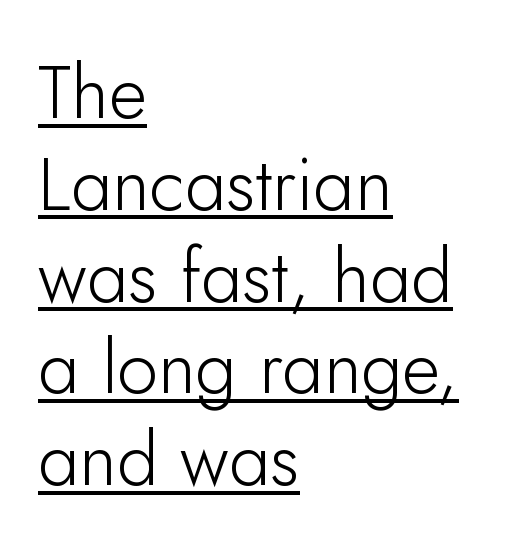
The image shows 74 px light sans-serif type, upright; set left-aligned, line spacing 1.24x, normal letter spacing, underlined; low stroke contrast and a small x-height.
